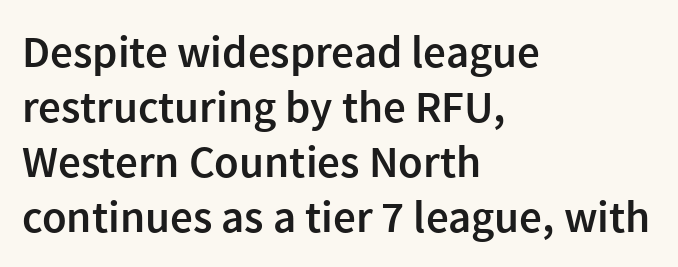
{"serif": "no", "italic": "no", "bold": "semi", "weight": "semibold", "width": "normal", "x_height": "medium", "monospaced": "no", "underline": "no", "align": "left", "line_spacing_ratio": 1.22, "letter_spacing": "normal", "letter_spacing_em": 0.0, "glyph_px": 45}
